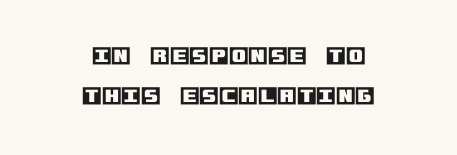
Layout note: lines centered. The type sits square on the baseline with zero lean. Rule under the text: the space is simply empty. Leading: increased.
